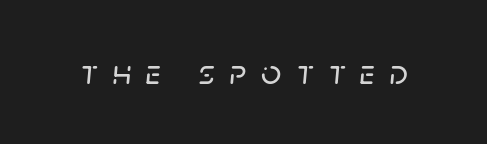
The space beneath each line is pristine and unruled. Honestly, the letter spacing is so wide it's the main thing you notice. Is the type slanted? Yes — the strokes lean at a clear angle. The letters advance in unequal steps, a hallmark of proportional type.
